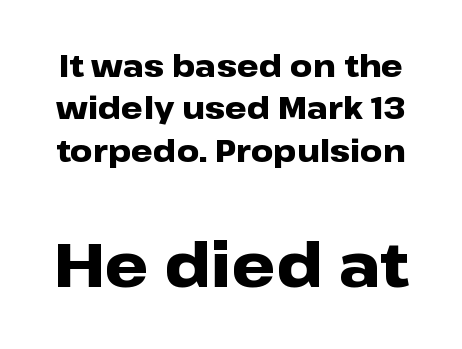
{"serif": "no", "italic": "no", "bold": "yes", "weight": "heavy", "width": "wide", "stroke_contrast": "low", "x_height": "medium", "monospaced": "no", "underline": "no", "line_spacing": "normal", "line_spacing_ratio": 1.37, "letter_spacing": "normal", "letter_spacing_em": 0.0, "larger_block": "second", "size_ratio": 2.0, "glyph_px": 62}
